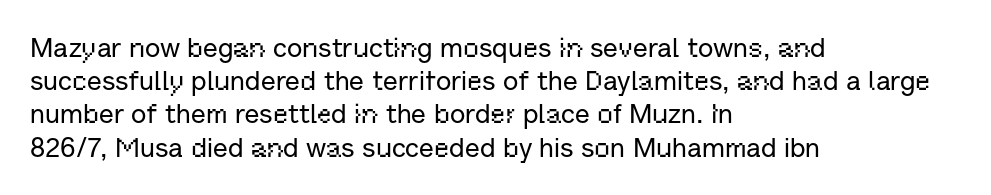
The image shows 27 px text type, upright; set left-aligned, line spacing 1.23x, normal letter spacing, not underlined.
